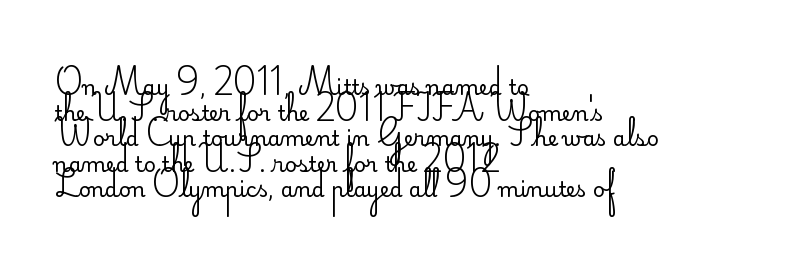
The image shows 21 px text type, upright; set left-aligned, line spacing 1.22x, normal letter spacing, not underlined.
